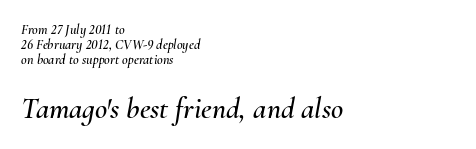
{"italic": "yes", "lean": "right", "slant_degrees": 10, "width": "normal", "stroke_contrast": "medium", "x_height": "small", "monospaced": "no", "underline": "no", "align": "left", "line_spacing": "tight", "line_spacing_ratio": 1.08, "letter_spacing": "normal", "letter_spacing_em": 0.0, "larger_block": "second", "size_ratio": 2.14, "glyph_px": 30}
